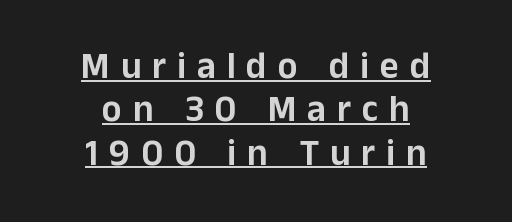
{"serif": "no", "italic": "no", "width": "normal", "stroke_contrast": "low", "x_height": "medium", "monospaced": "no", "underline": "yes", "align": "center", "line_spacing_ratio": 1.17, "letter_spacing": "wide", "letter_spacing_em": 0.29, "glyph_px": 37}
